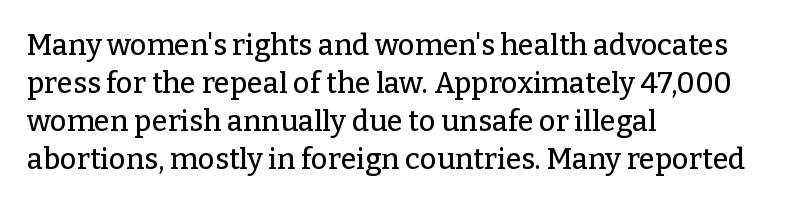
{"serif": "yes", "italic": "no", "width": "normal", "stroke_contrast": "low", "x_height": "medium", "monospaced": "no", "underline": "no", "align": "left", "line_spacing": "normal", "line_spacing_ratio": 1.31, "letter_spacing": "normal", "letter_spacing_em": 0.0, "glyph_px": 29}
